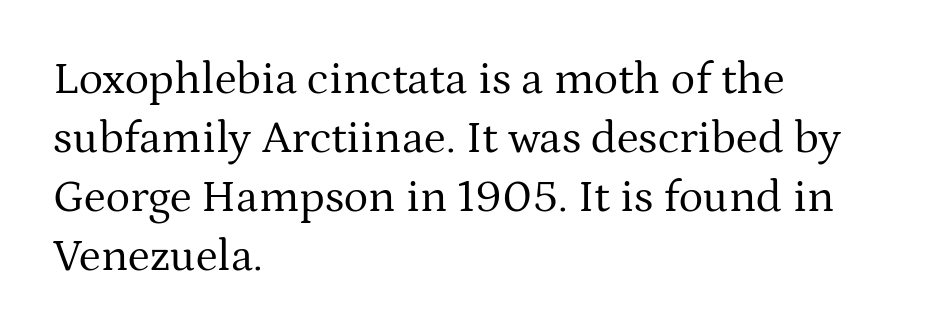
The image shows 46 px regular-weight serif type, upright; set left-aligned, normal line spacing (1.28x), normal letter spacing, not underlined; medium stroke contrast and a medium x-height.
